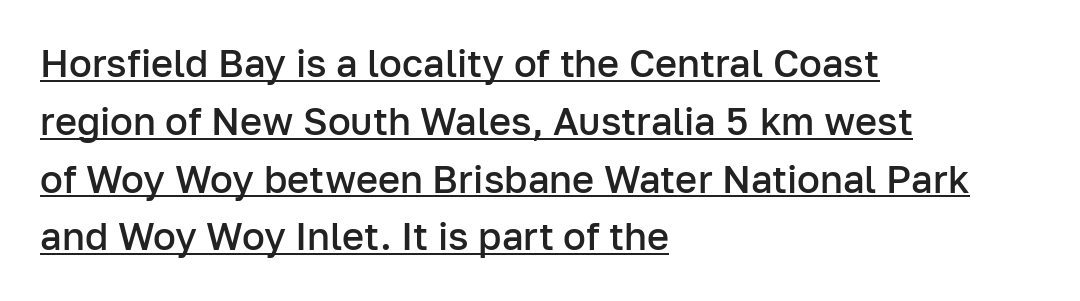
Short and long lines alike share a common starting point at left. Leading: standard. These lines are rendered in a variable-pitch font. Every letter is mildly thick-stroked: semibold rather than bold.
